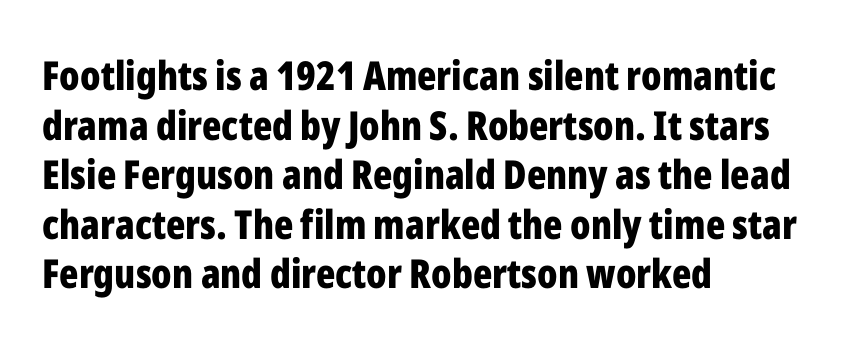
Q: Is the text bold? A: Yes.
Q: Is the text italic (slanted)? A: No, it is upright.
Q: Is the typeface a serif or a sans-serif typeface? A: Sans-serif.
Q: Is the text underlined? A: No.
Q: How is the paragraph aligned? A: Left-aligned.
Q: Is the spacing between letters normal or unusually wide? A: Normal.
Q: Width (condensed, normal, or wide)? A: Condensed.
Q: Stroke contrast? A: Low.
Q: x-height? A: Medium.
Q: Monospaced? A: No.
